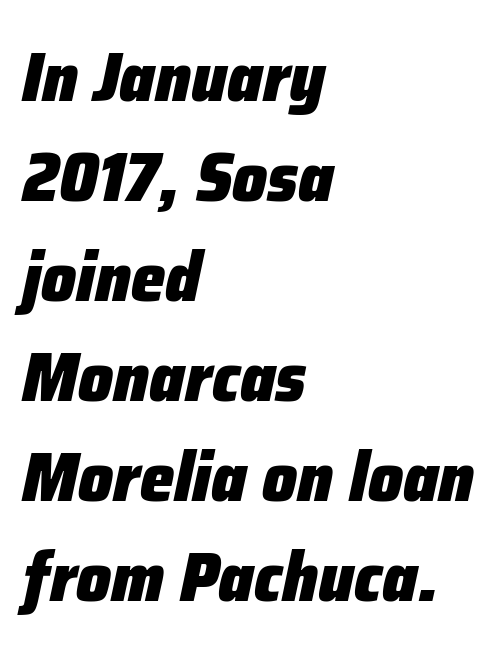
Underline: absent. If you measured baseline to baseline, you'd find a middling distance. Character widths vary here, with narrow letters taking less room than wide ones. Chunky letters — that's bold for sure. Does the copy run flush right? No — it runs flush left. Characters follow at the spacing the type designer built in.
